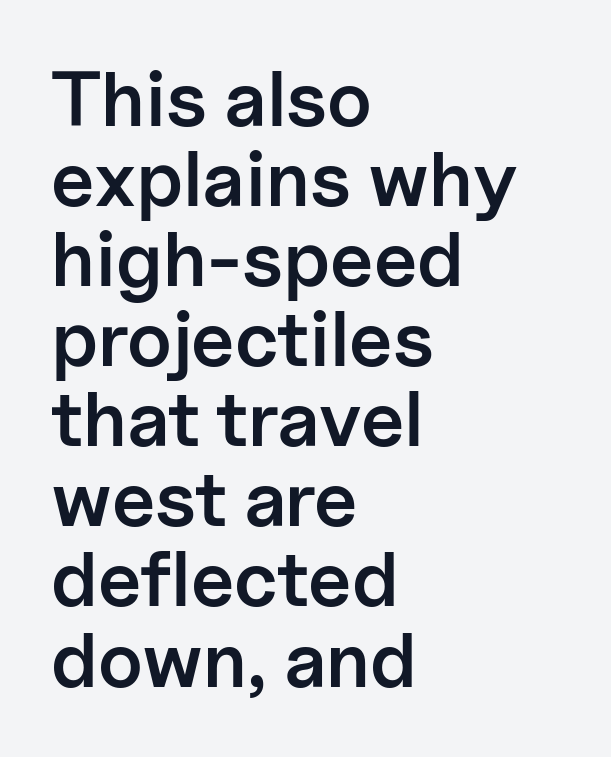
{"serif": "no", "italic": "no", "bold": "semi", "weight": "semibold", "width": "normal", "stroke_contrast": "low", "x_height": "medium", "monospaced": "no", "underline": "no", "align": "left", "line_spacing": "tight", "line_spacing_ratio": 1.04, "letter_spacing": "normal", "letter_spacing_em": 0.0, "glyph_px": 77}
